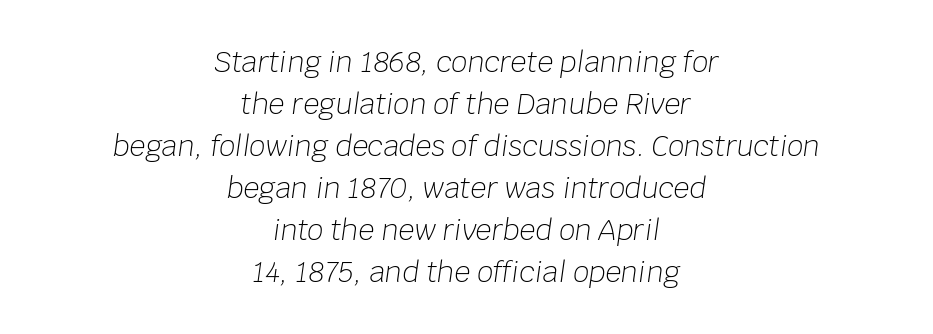
The image shows 28 px light type, italic (leaning right); set centered, normal line spacing (1.5x), normal letter spacing, not underlined; low stroke contrast and a large x-height.
